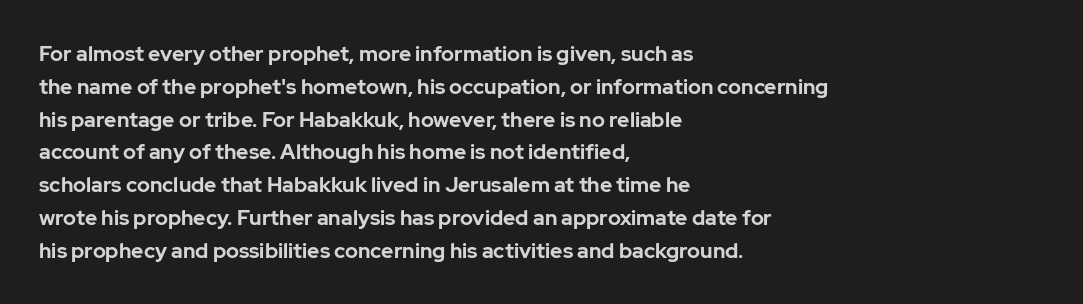
{"italic": "no", "bold": "yes", "underline": "no", "align": "left", "line_spacing": "normal", "line_spacing_ratio": 1.56, "letter_spacing": "normal", "letter_spacing_em": 0.0, "glyph_px": 21}
